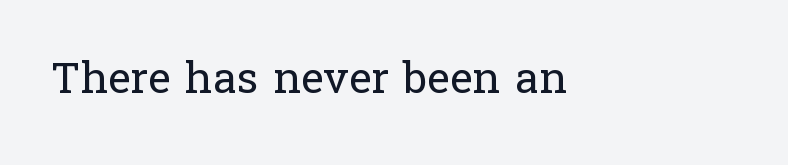
{"serif": "yes", "italic": "no", "bold": "no", "weight": "regular", "width": "normal", "stroke_contrast": "low", "x_height": "medium", "monospaced": "no", "underline": "no", "letter_spacing": "normal", "letter_spacing_em": 0.0, "glyph_px": 43}
